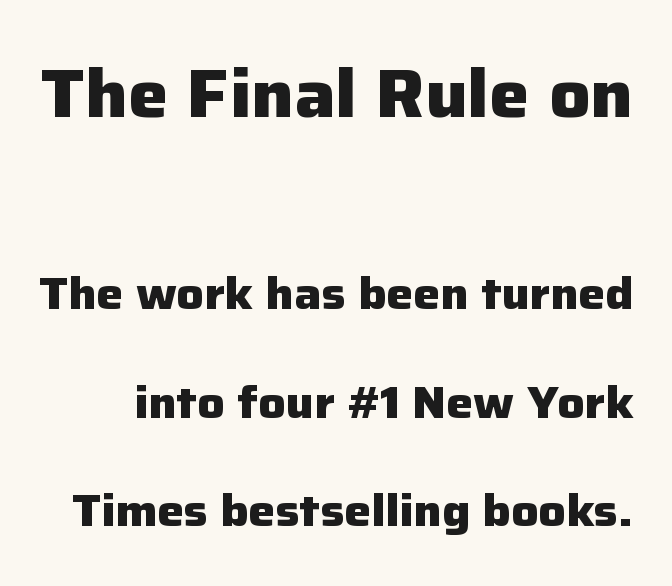
The image shows 68 px heavy sans-serif type, upright; set loose line spacing (2.41x), normal letter spacing, not underlined; the first (top) block is 1.51x larger; low stroke contrast and a medium x-height.
